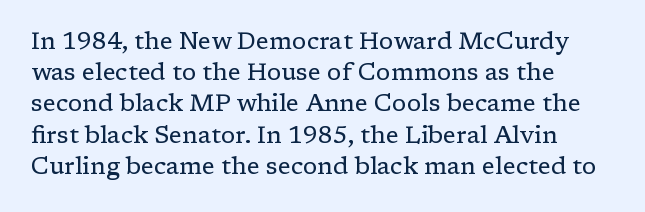
{"italic": "no", "bold": "no", "underline": "no", "align": "left", "line_spacing": "normal", "line_spacing_ratio": 1.3, "letter_spacing": "normal", "letter_spacing_em": 0.0, "glyph_px": 24}
